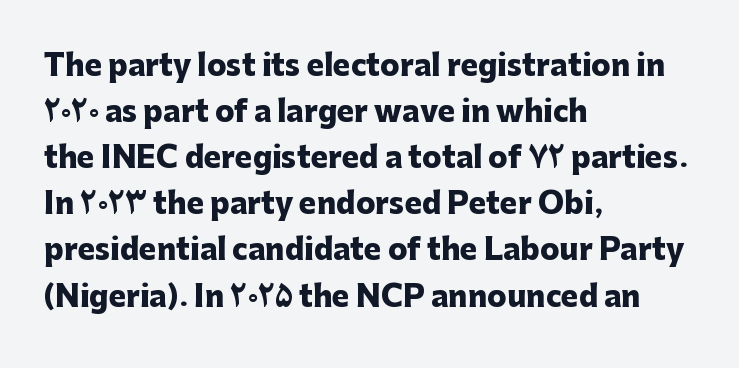
Q: Is the text bold? A: Yes.
Q: Is the text italic (slanted)? A: No, it is upright.
Q: Is the typeface a serif or a sans-serif typeface? A: Sans-serif.
Q: Is the text underlined? A: No.
Q: How is the paragraph aligned? A: Left-aligned.
Q: Is the spacing between letters normal or unusually wide? A: Normal.
Q: Is the spacing between lines tight, normal or loose? A: Normal.
Q: Width (condensed, normal, or wide)? A: Normal.
Q: Stroke contrast? A: Low.
Q: x-height? A: Medium.
Q: Monospaced? A: No.
